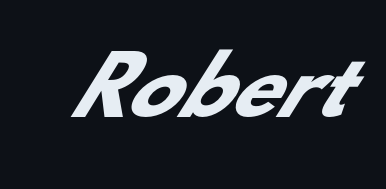
{"serif": "no", "bold": "yes", "weight": "heavy", "width": "normal", "stroke_contrast": "low", "x_height": "small", "monospaced": "no", "underline": "no", "letter_spacing": "normal", "letter_spacing_em": 0.0, "glyph_px": 77}
